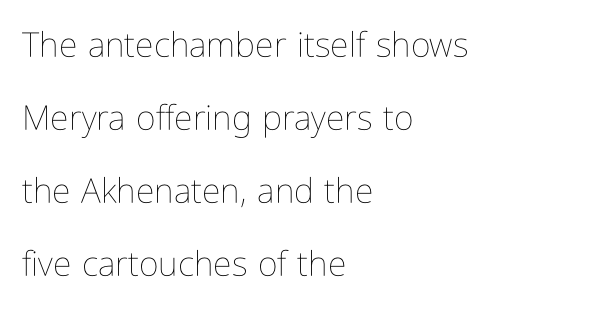
{"italic": "no", "bold": "no", "weight": "thin", "width": "condensed", "stroke_contrast": "low", "x_height": "medium", "monospaced": "no", "underline": "no", "align": "left", "line_spacing": "loose", "line_spacing_ratio": 2.15, "letter_spacing": "normal", "letter_spacing_em": 0.0, "glyph_px": 34}
